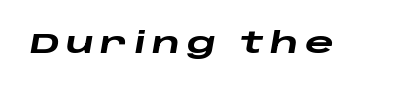
The image shows 28 px heavy, wide type, italic (leaning right); set unusually wide letter spacing (+0.22 em), not underlined; low stroke contrast and a large x-height.
